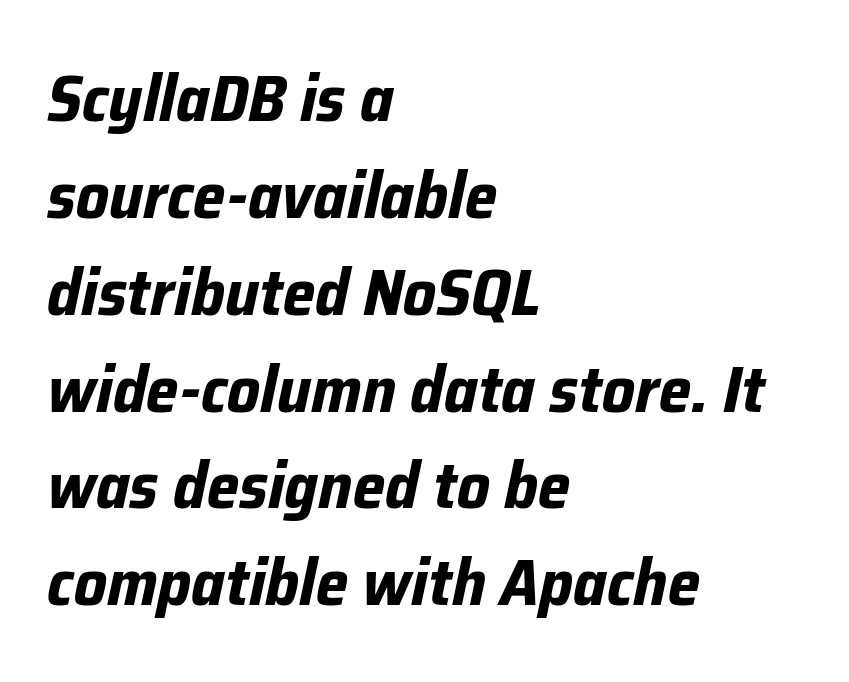
{"italic": "yes", "lean": "right", "slant_degrees": 12, "bold": "yes", "weight": "bold", "width": "normal", "stroke_contrast": "low", "x_height": "medium", "monospaced": "no", "underline": "no", "align": "left", "line_spacing": "normal", "line_spacing_ratio": 1.49, "letter_spacing": "normal", "letter_spacing_em": 0.0, "glyph_px": 65}
